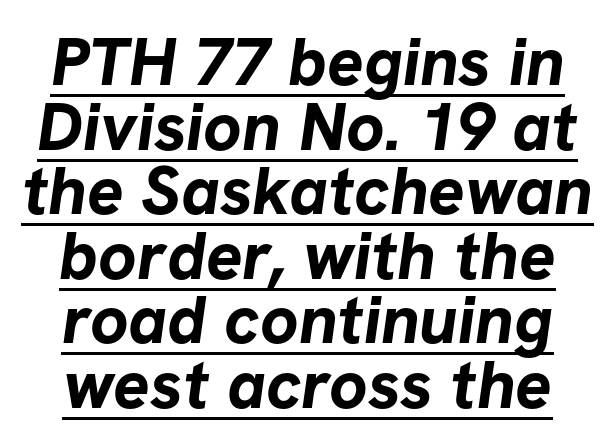
The image shows 68 px bold sans-serif type; set centered, tight line spacing (0.95x), normal letter spacing, underlined; low stroke contrast and a medium x-height.
